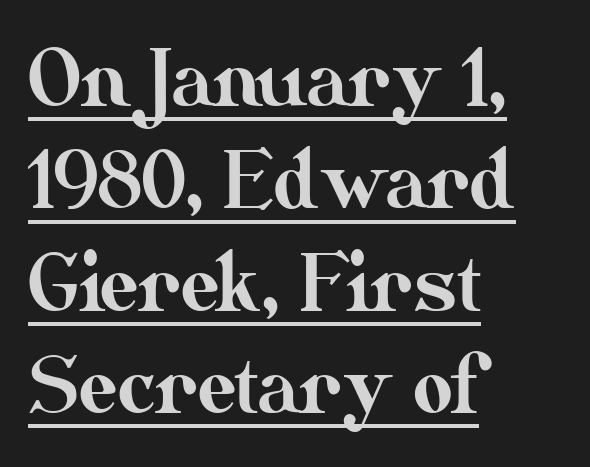
Q: Is the text italic (slanted)? A: No, it is upright.
Q: Is the text underlined? A: Yes.
Q: How is the paragraph aligned? A: Left-aligned.
Q: Is the spacing between letters normal or unusually wide? A: Normal.
Q: Is the spacing between lines tight, normal or loose? A: Normal.
Q: Width (condensed, normal, or wide)? A: Normal.
Q: Stroke contrast? A: Medium.
Q: x-height? A: Small.
Q: Monospaced? A: No.
